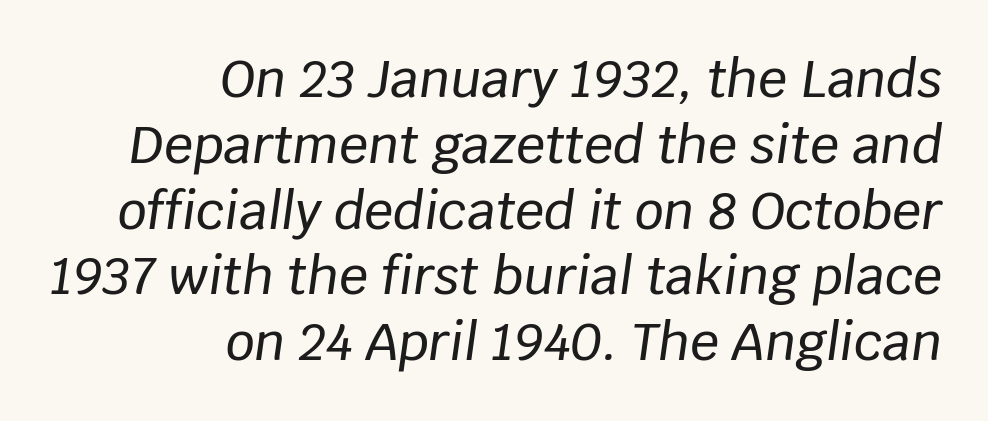
Q: Is the text italic (slanted)? A: Yes, it leans right by about 8 degrees.
Q: Is the text underlined? A: No.
Q: How is the paragraph aligned? A: Right-aligned.
Q: Is the spacing between letters normal or unusually wide? A: Normal.
Q: Is the spacing between lines tight, normal or loose? A: Normal.
Q: Width (condensed, normal, or wide)? A: Normal.
Q: Stroke contrast? A: Low.
Q: x-height? A: Large.
Q: Monospaced? A: No.
